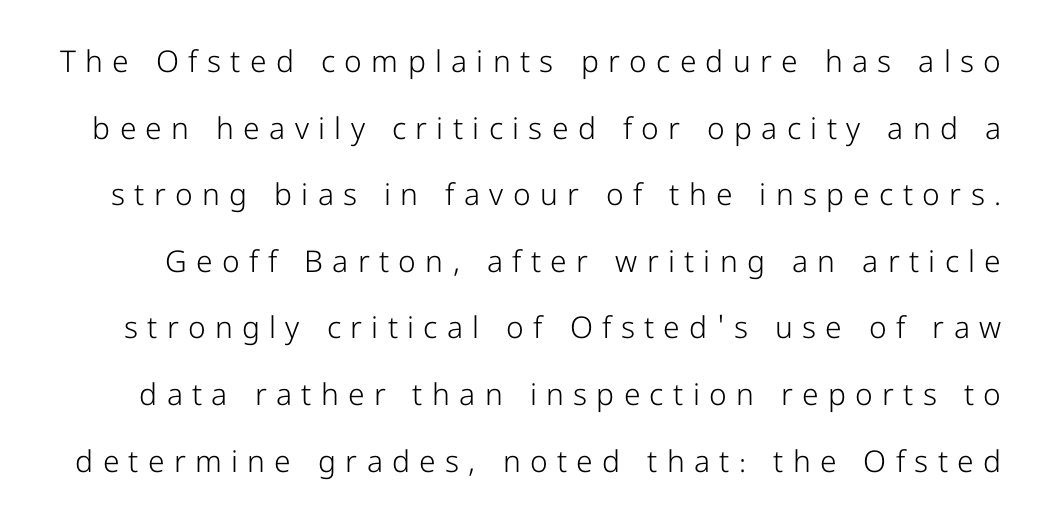
{"serif": "no", "italic": "no", "bold": "no", "weight": "light", "width": "normal", "stroke_contrast": "low", "x_height": "medium", "monospaced": "no", "underline": "no", "line_spacing": "loose", "line_spacing_ratio": 2.22, "letter_spacing": "wide", "letter_spacing_em": 0.31, "glyph_px": 30}
